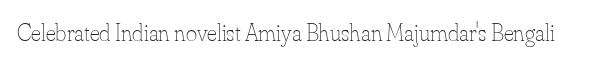
Q: Is the text bold? A: No.
Q: Is the text italic (slanted)? A: No, it is upright.
Q: Is the text underlined? A: No.
Q: Is the spacing between letters normal or unusually wide? A: Normal.
